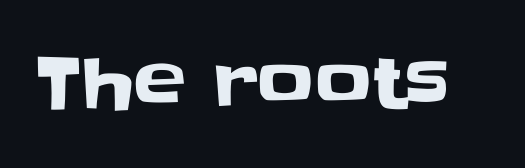
The image shows 70 px sans-serif type, upright; set normal letter spacing, not underlined; low stroke contrast and a large x-height.
